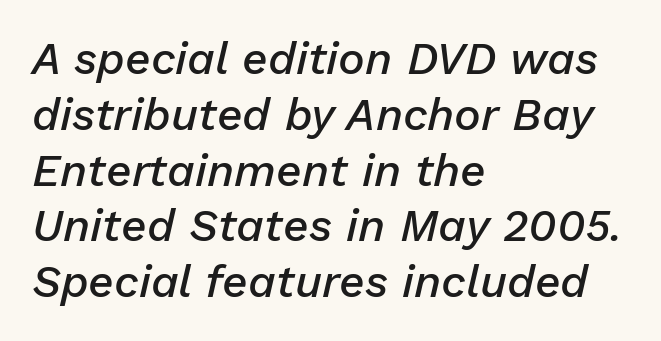
{"italic": "yes", "lean": "right", "slant_degrees": 13, "bold": "semi", "weight": "semibold", "width": "normal", "stroke_contrast": "low", "x_height": "medium", "monospaced": "no", "underline": "no", "align": "left", "line_spacing_ratio": 1.24, "letter_spacing": "normal", "letter_spacing_em": 0.0, "glyph_px": 45}
